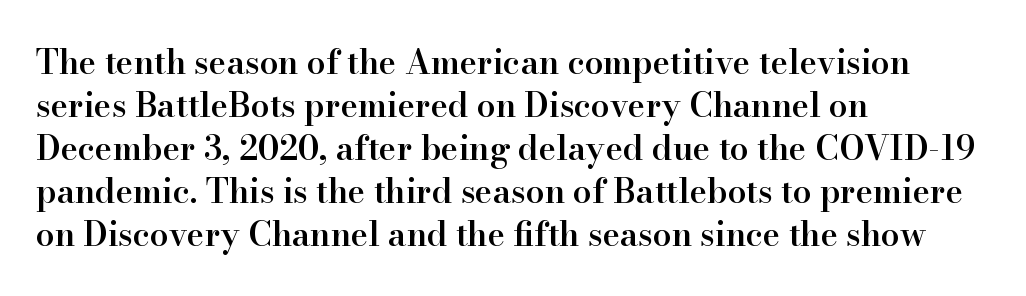
This sample keeps an unexceptional amount of space between lines. Plain, unruled lines of type. You could not count columns in this text — the font is proportionally spaced. Summary of weight: moderately heavy, a semibold. Serifs: yes, visible at the terminals of the letterforms. Letter spacing: default.
